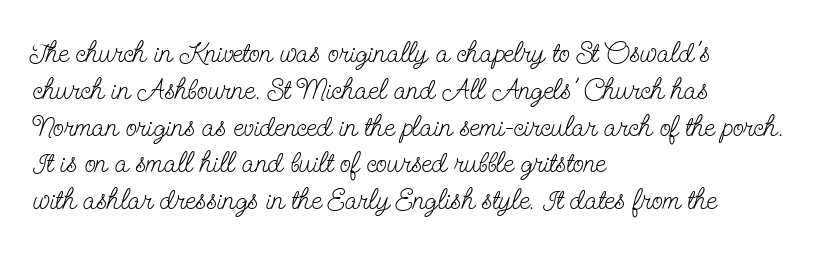
{"serif": "yes", "bold": "no", "weight": "light", "width": "condensed", "stroke_contrast": "low", "x_height": "small", "monospaced": "no", "underline": "no", "align": "left", "line_spacing": "normal", "line_spacing_ratio": 1.27, "letter_spacing": "normal", "letter_spacing_em": 0.0, "glyph_px": 29}
